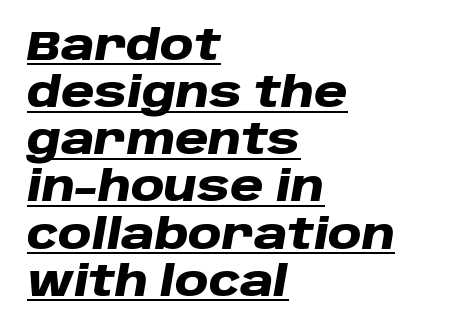
The image shows 41 px heavy, wide type, italic (leaning right); set left-aligned, tight line spacing (1.15x), normal letter spacing, underlined; low stroke contrast and a large x-height.
